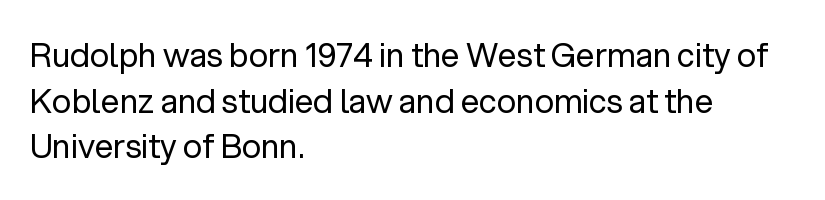
The image shows 33 px regular-weight sans-serif type, upright; set left-aligned, normal line spacing (1.38x), normal letter spacing, not underlined; low stroke contrast and a medium x-height.
